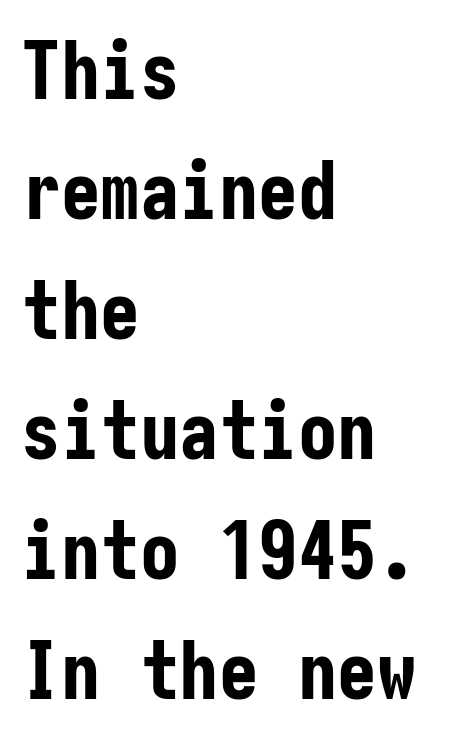
{"serif": "no", "italic": "no", "bold": "yes", "weight": "bold", "width": "condensed", "stroke_contrast": "low", "x_height": "medium", "underline": "no", "align": "left", "line_spacing": "normal", "line_spacing_ratio": 1.52, "letter_spacing": "normal", "letter_spacing_em": 0.0, "glyph_px": 79}
